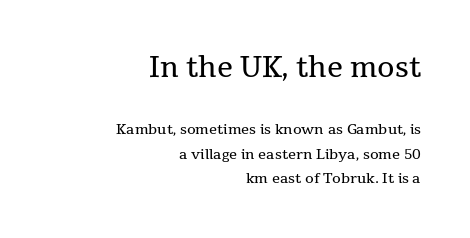
Look at the tracking — it's just the regular setting, nothing added. You could not count columns in this text — the font is proportionally spaced. The compositor pushed each line to the right boundary. Little horizontal feet cap the strokes, marking this as serif type. Block one is the big one; block two sits smaller underneath.
